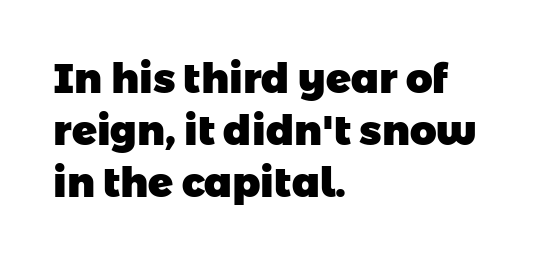
The image shows 41 px heavy sans-serif type; set left-aligned, normal line spacing (1.27x), normal letter spacing, not underlined; low stroke contrast and a medium x-height.
